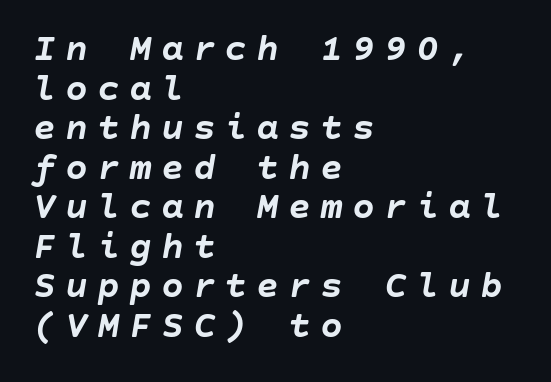
Q: Is the text bold? A: Yes.
Q: Is the text italic (slanted)? A: Yes, it leans right by about 10 degrees.
Q: Is the text underlined? A: No.
Q: How is the paragraph aligned? A: Left-aligned.
Q: Is the spacing between letters normal or unusually wide? A: Unusually wide.
Q: Is the spacing between lines tight, normal or loose? A: Tight.
Q: Width (condensed, normal, or wide)? A: Normal.
Q: Stroke contrast? A: Low.
Q: x-height? A: Large.
